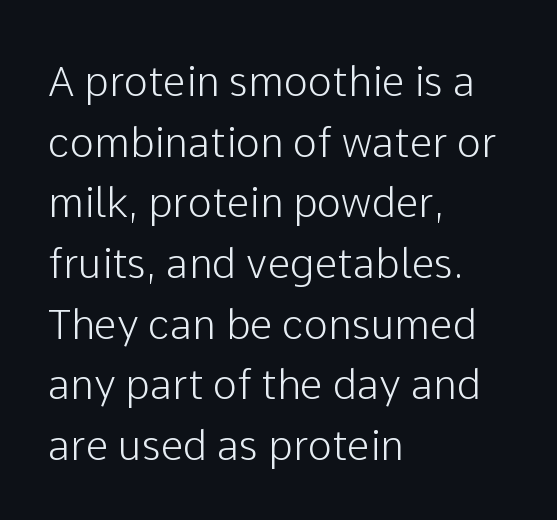
A roman cut, with each character standing at attention. Nothing sits at the stroke ends, so this counts as sans-serif. Just letters on the line, the space beneath them empty. Evenly set lines give the paragraph a standard silhouette. Left-aligned paragraph, ragged on the right. Compared with typical body copy, the letter spacing here is the same.
